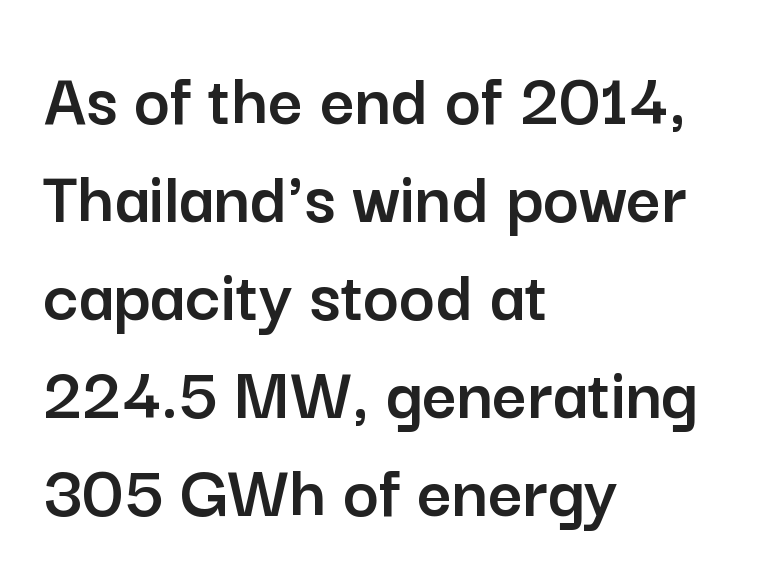
Unlike italic type, these characters show no tilt at all. Inter-character spacing is left at the font's built-in metrics. Every row of glyphs begins at an identical x-position on the left. This sample keeps an unexceptional amount of space between lines. Typographically, this falls in the sans-serif category. Spacing verdict: proportional, widths tailored to each character.
